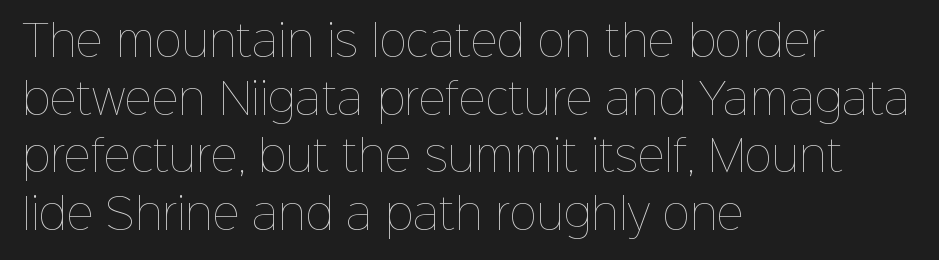
Note the varied advance widths — an 'i' is clearly narrower than an 'm'. Here the glyphs are tracked normally, forming tight word shapes. Notice how the passage keeps a crisp vertical edge on the left only. Words float on clear page, feet unadorned.
